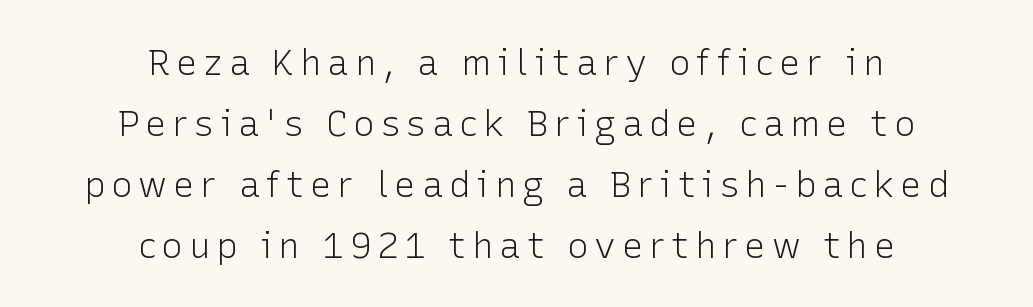
The font is comparable to plain body text, perhaps lighter. The block of text has a typical density, with ordinary space between rows. This rendering features lettering with no underline. Style check: upright. The passage shown is typed in a proportional face where columns would drift.
